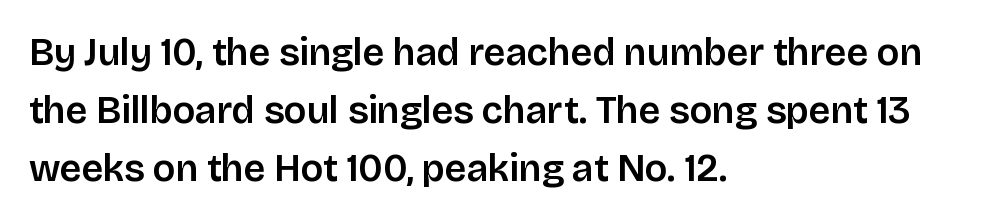
Q: Is the text italic (slanted)? A: No, it is upright.
Q: Is the typeface a serif or a sans-serif typeface? A: Sans-serif.
Q: Is the text underlined? A: No.
Q: How is the paragraph aligned? A: Left-aligned.
Q: Is the spacing between letters normal or unusually wide? A: Normal.
Q: Is the spacing between lines tight, normal or loose? A: Normal.
Q: Width (condensed, normal, or wide)? A: Normal.
Q: Stroke contrast? A: Low.
Q: x-height? A: Large.
Q: Monospaced? A: No.
